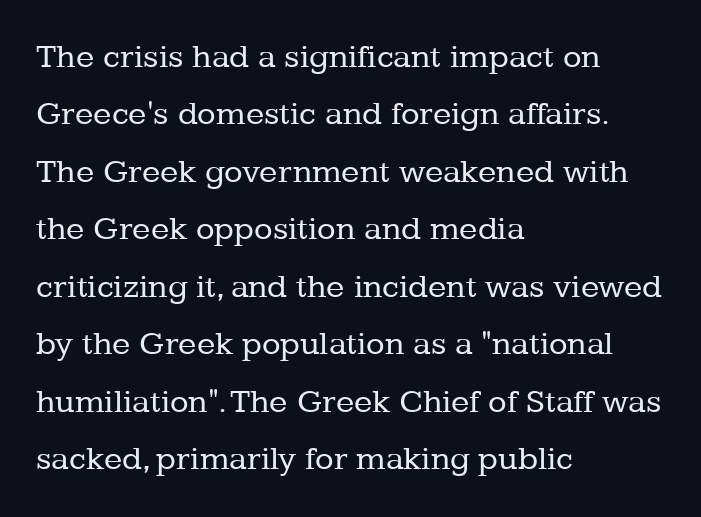
Q: Is the text bold? A: No.
Q: Is the text italic (slanted)? A: No, it is upright.
Q: Is the typeface a serif or a sans-serif typeface? A: Serif.
Q: Is the text underlined? A: No.
Q: How is the paragraph aligned? A: Left-aligned.
Q: Is the spacing between letters normal or unusually wide? A: Normal.
Q: Is the spacing between lines tight, normal or loose? A: Normal.
Q: Width (condensed, normal, or wide)? A: Normal.
Q: Stroke contrast? A: Low.
Q: x-height? A: Medium.
Q: Monospaced? A: No.
